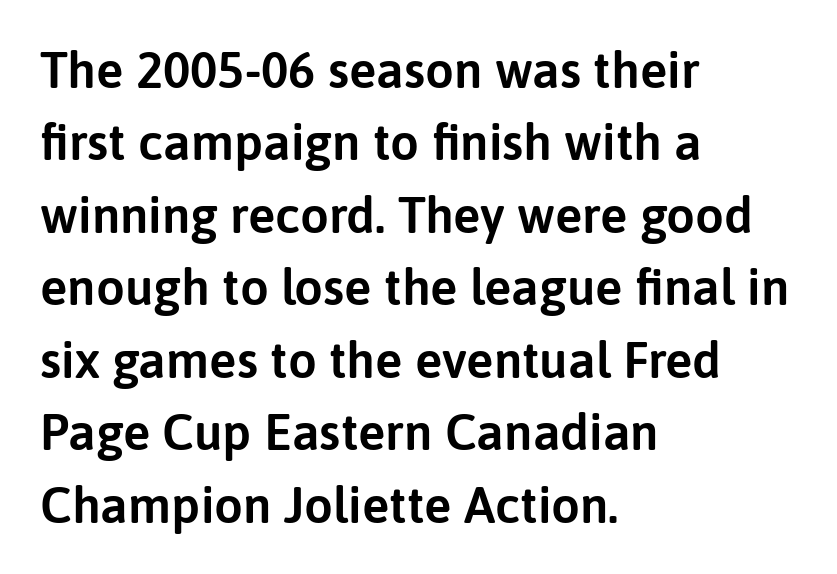
This is sans-serif lettering, the kind often seen on screens and signage. Do the characters align in a grid? No, the font is proportional. Students, observe: this is what conventionally led text looks like. Check under the words: just untouched page.
